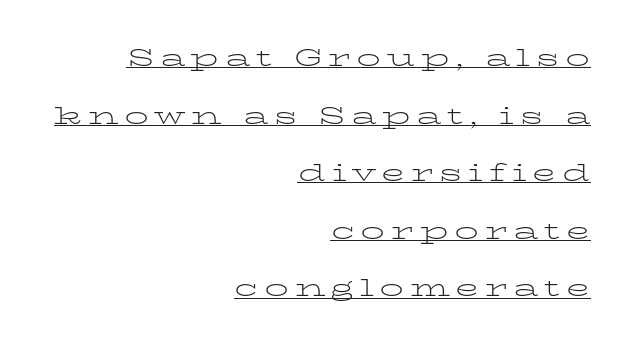
Looks like someone drew a line under every word here. The leading is generous, giving the passage an open texture. This rendering uses right alignment, leaving the left contour irregular. Caption: face not bold, strokes unweighted.
